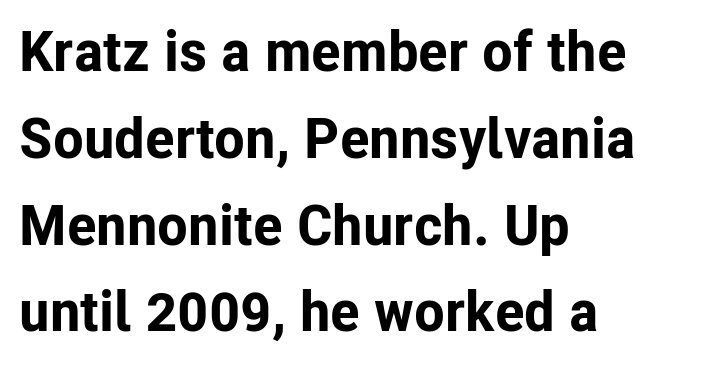
Q: Is the text bold? A: Yes.
Q: Is the text italic (slanted)? A: No, it is upright.
Q: Is the typeface a serif or a sans-serif typeface? A: Sans-serif.
Q: Is the text underlined? A: No.
Q: How is the paragraph aligned? A: Left-aligned.
Q: Is the spacing between letters normal or unusually wide? A: Normal.
Q: Is the spacing between lines tight, normal or loose? A: Normal.
Q: Width (condensed, normal, or wide)? A: Normal.
Q: Stroke contrast? A: Low.
Q: x-height? A: Medium.
Q: Monospaced? A: No.
